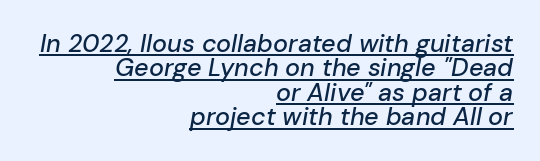
Each new line begins almost immediately beneath the previous one. These lines were composed using italics. These lines stack with their right ends in a neat column. The typesetter has applied underlining to the passage shown. Here the glyphs are tracked normally, forming tight word shapes.
